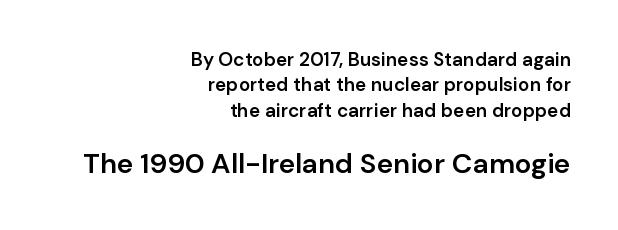
The image shows 28 px semibold sans-serif type, upright; set right-aligned, normal line spacing (1.33x), normal letter spacing, not underlined; the second (bottom) block is 1.47x larger; low stroke contrast and a medium x-height.
